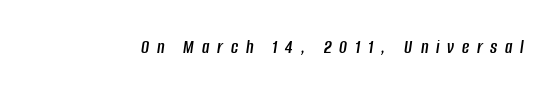
Q: Is the text italic (slanted)? A: Yes, it leans right by about 8 degrees.
Q: Is the text underlined? A: No.
Q: Is the spacing between letters normal or unusually wide? A: Unusually wide.
